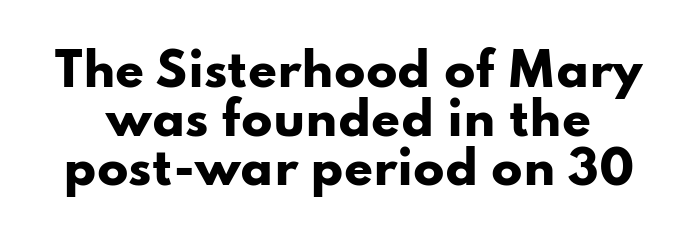
Type without underlining. The font is running at its bold setting. What's the leading like? Squeezed, with rows nearly overlapping. The type is set solid horizontally, with unmodified tracking. Examine the stroke ends and you'll find no serifs.
